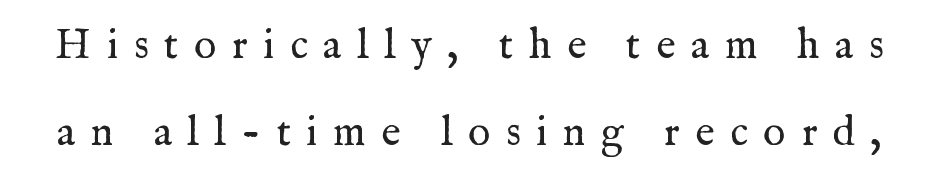
Q: Is the text bold? A: No.
Q: Is the text italic (slanted)? A: No, it is upright.
Q: Is the typeface a serif or a sans-serif typeface? A: Serif.
Q: Is the text underlined? A: No.
Q: Is the spacing between letters normal or unusually wide? A: Unusually wide.
Q: Is the spacing between lines tight, normal or loose? A: Loose.
Q: Width (condensed, normal, or wide)? A: Normal.
Q: Stroke contrast? A: Medium.
Q: x-height? A: Medium.
Q: Monospaced? A: No.
